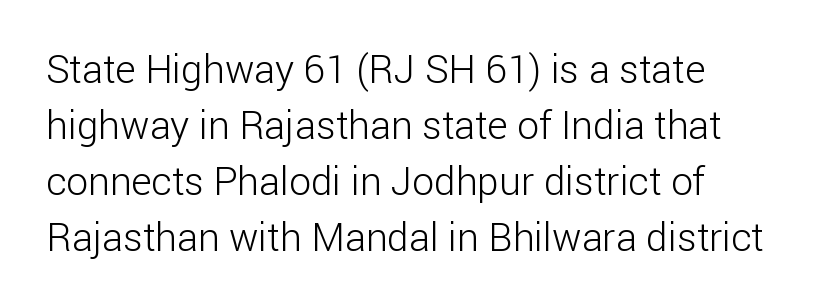
Q: Is the text bold? A: No.
Q: Is the text italic (slanted)? A: No, it is upright.
Q: Is the typeface a serif or a sans-serif typeface? A: Sans-serif.
Q: Is the text underlined? A: No.
Q: How is the paragraph aligned? A: Left-aligned.
Q: Is the spacing between letters normal or unusually wide? A: Normal.
Q: Is the spacing between lines tight, normal or loose? A: Normal.
Q: Width (condensed, normal, or wide)? A: Normal.
Q: Stroke contrast? A: Low.
Q: x-height? A: Medium.
Q: Monospaced? A: No.
